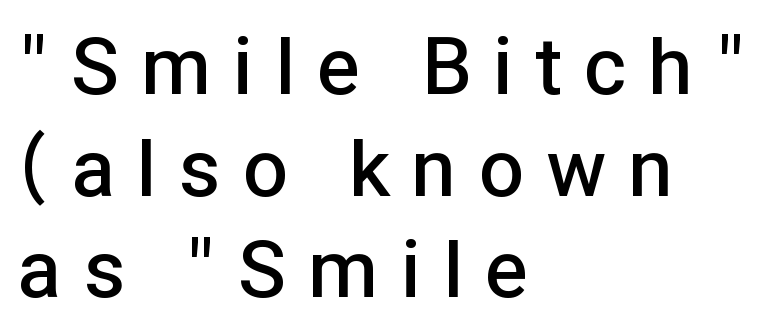
Clear beneath every line of the passage. Interline gaps are of average width in this sample. The horizontal fit of the characters is loose and conspicuously gappy. In terms of weight, the rendering is demibold, just under bold. Every row of glyphs begins at an identical x-position on the left. Regarding serifs, this sample does without them.
